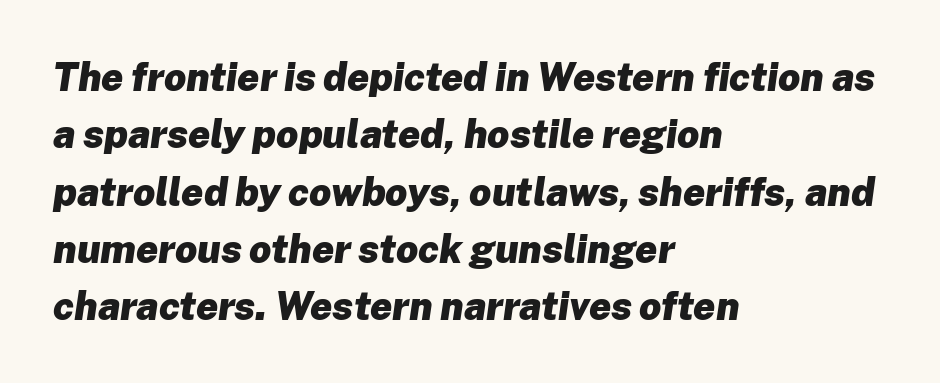
Q: Is the text bold? A: Yes.
Q: Is the text italic (slanted)? A: Yes, it leans right by about 8 degrees.
Q: Is the text underlined? A: No.
Q: How is the paragraph aligned? A: Left-aligned.
Q: Is the spacing between letters normal or unusually wide? A: Normal.
Q: Is the spacing between lines tight, normal or loose? A: Normal.
Q: Width (condensed, normal, or wide)? A: Normal.
Q: Stroke contrast? A: Low.
Q: x-height? A: Medium.
Q: Monospaced? A: No.
